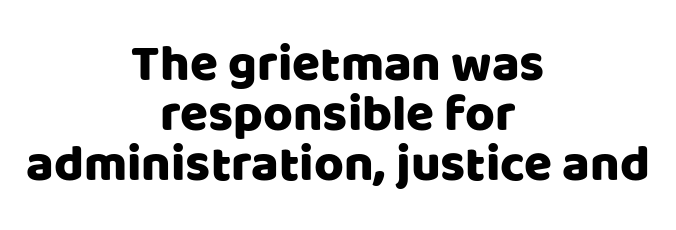
The image shows 51 px sans-serif type, upright; set centered, tight line spacing (0.98x), normal letter spacing, not underlined; low stroke contrast and a large x-height.
